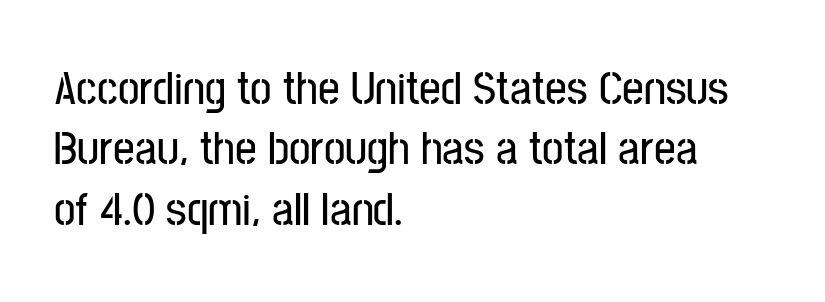
The image shows 48 px condensed sans-serif type, upright; set left-aligned, normal line spacing (1.26x), normal letter spacing, not underlined; low stroke contrast and a medium x-height.
